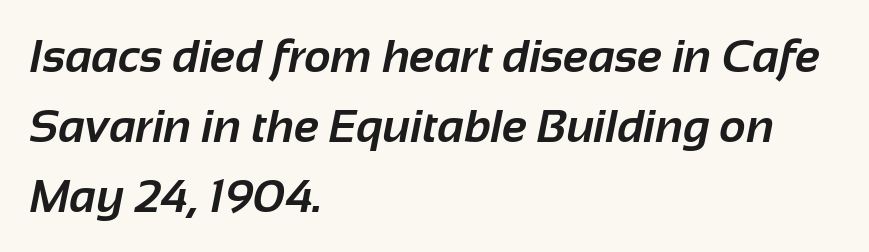
The image shows 46 px bold sans-serif type; set left-aligned, normal line spacing (1.52x), normal letter spacing, not underlined; low stroke contrast and a medium x-height.
